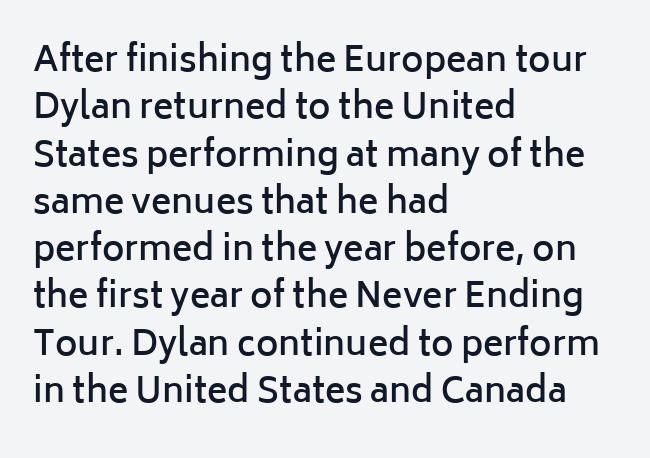
Q: Is the text bold? A: Semi-bold.
Q: Is the text italic (slanted)? A: No, it is upright.
Q: Is the typeface a serif or a sans-serif typeface? A: Sans-serif.
Q: Is the text underlined? A: No.
Q: How is the paragraph aligned? A: Left-aligned.
Q: Is the spacing between letters normal or unusually wide? A: Normal.
Q: Is the spacing between lines tight, normal or loose? A: Normal.
Q: Width (condensed, normal, or wide)? A: Normal.
Q: Stroke contrast? A: Low.
Q: x-height? A: Medium.
Q: Monospaced? A: No.
